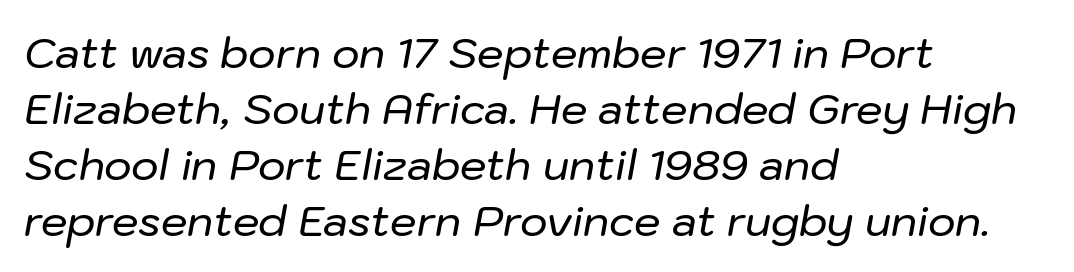
The image shows 42 px text type, italic (leaning right); set left-aligned, normal line spacing (1.33x), normal letter spacing, not underlined; low stroke contrast and a medium x-height.
